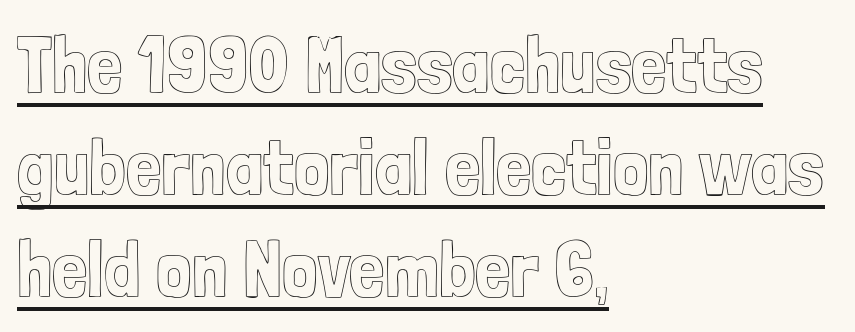
Q: Is the text italic (slanted)? A: No, it is upright.
Q: Is the text underlined? A: Yes.
Q: How is the paragraph aligned? A: Left-aligned.
Q: Is the spacing between letters normal or unusually wide? A: Normal.
Q: Is the spacing between lines tight, normal or loose? A: Normal.
Q: Width (condensed, normal, or wide)? A: Condensed.
Q: x-height? A: Medium.
Q: Monospaced? A: No.
